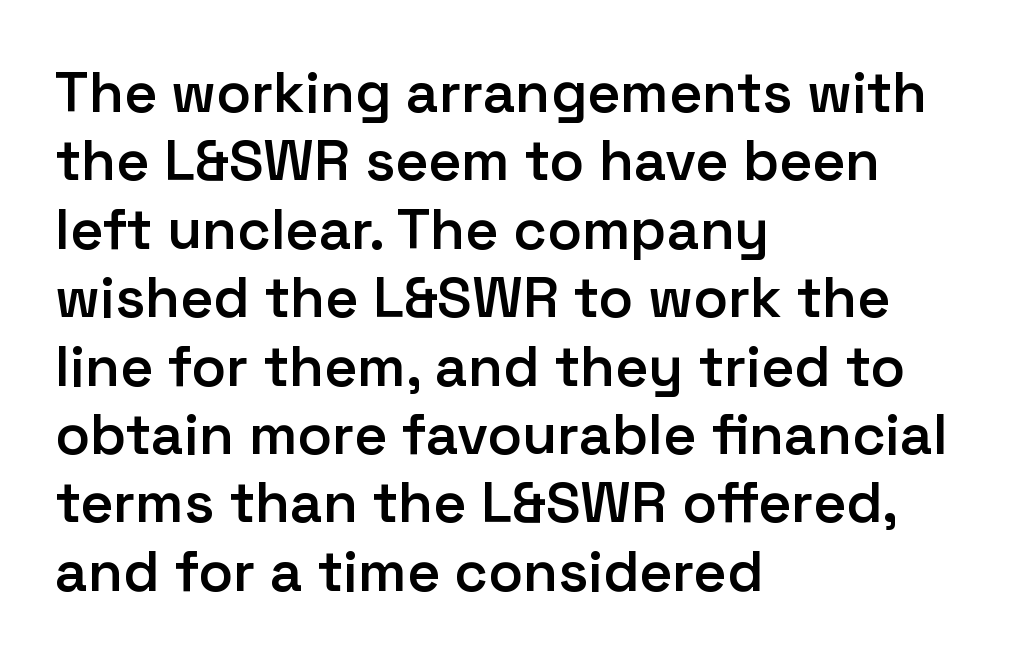
The image shows 57 px semibold sans-serif type, upright; set left-aligned, line spacing 1.2x, normal letter spacing, not underlined; low stroke contrast and a medium x-height.
